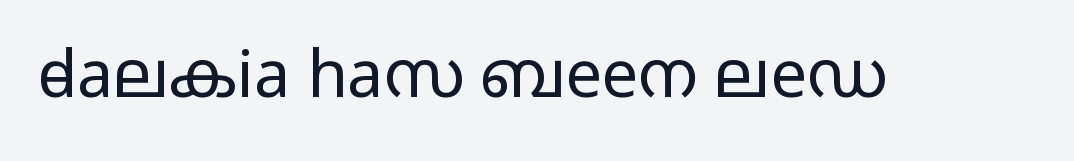
The image shows 65 px light, wide sans-serif type, upright; set normal letter spacing, not underlined; low stroke contrast and a medium x-height.
